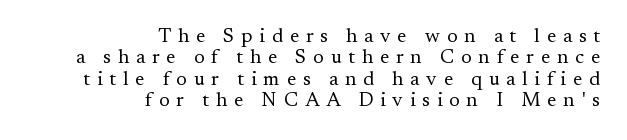
How would I describe the line gaps? Narrow and economical. This sample uses an upright cut, with every glyph sitting square on the baseline. Vertical stems look standard width or narrower in stroke. The passage is arranged like a letterhead date or caption credit — flush right. The strip under each line holds only bare page.
